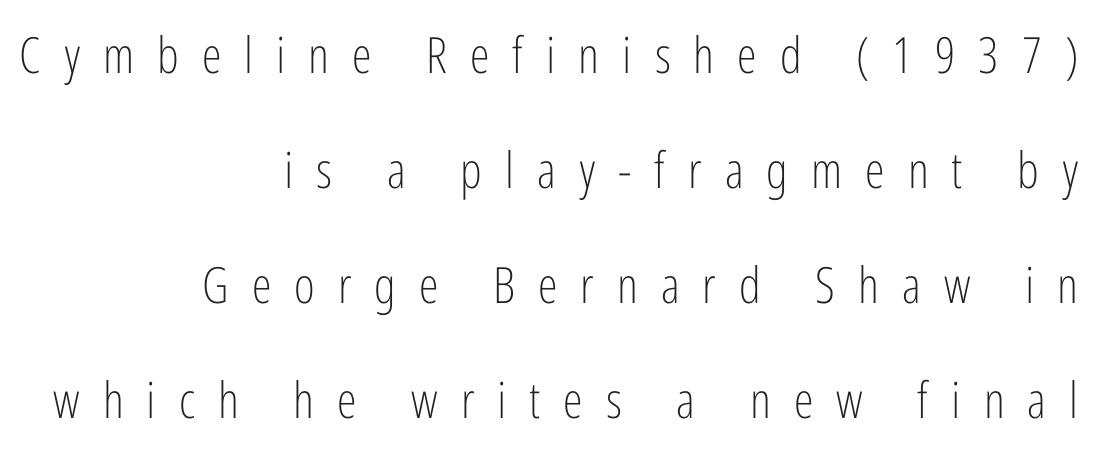
{"serif": "no", "italic": "no", "bold": "no", "weight": "light", "width": "condensed", "stroke_contrast": "low", "x_height": "medium", "monospaced": "no", "underline": "no", "align": "right", "line_spacing": "loose", "line_spacing_ratio": 2.3, "letter_spacing": "wide", "letter_spacing_em": 0.46, "glyph_px": 50}
